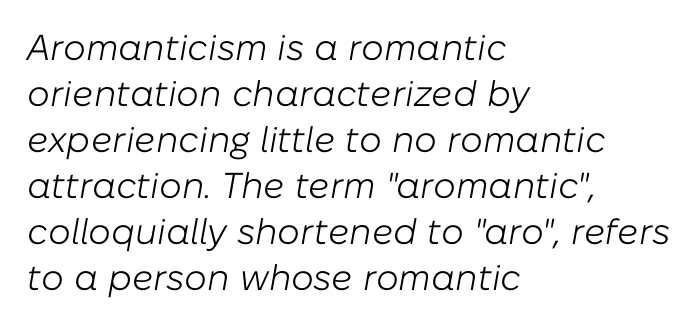
The image shows 36 px light type, italic (leaning right); set left-aligned, normal line spacing (1.28x), normal letter spacing, not underlined; low stroke contrast and a medium x-height.
